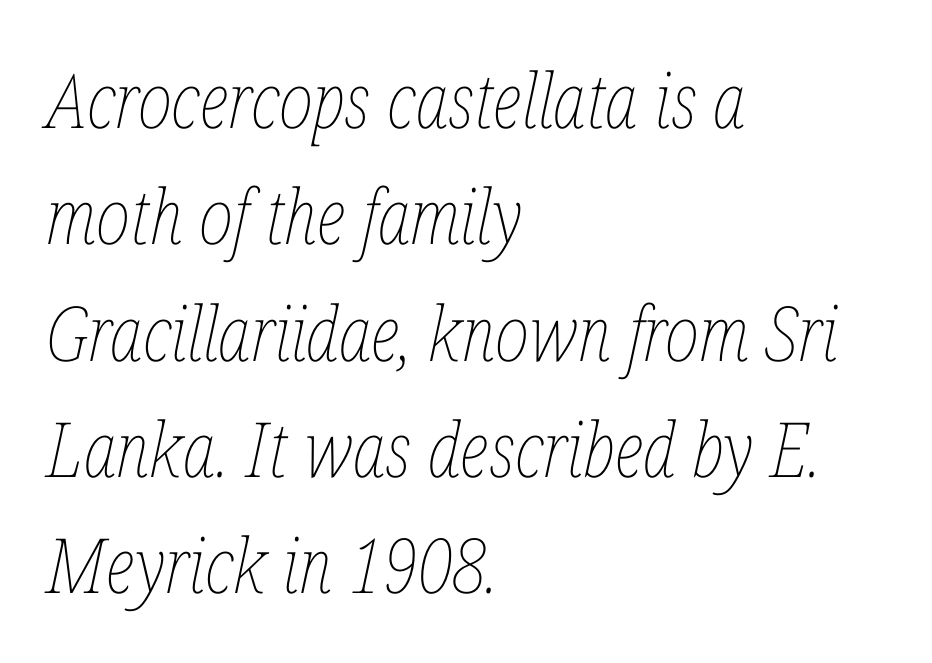
{"italic": "yes", "lean": "right", "slant_degrees": 12, "bold": "no", "weight": "thin", "width": "condensed", "stroke_contrast": "low", "x_height": "medium", "monospaced": "no", "underline": "no", "align": "left", "line_spacing": "normal", "line_spacing_ratio": 1.53, "letter_spacing": "normal", "letter_spacing_em": 0.0, "glyph_px": 76}
